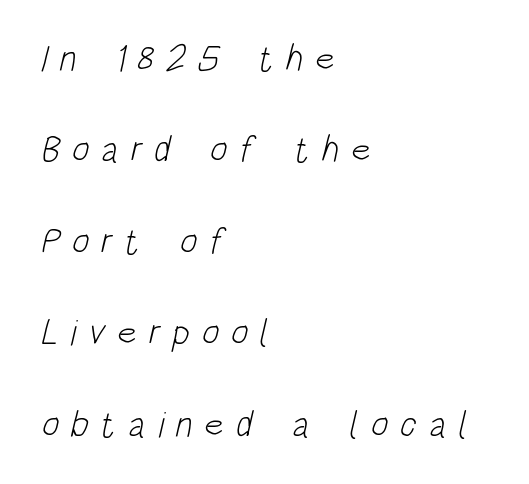
Q: Is the text bold? A: No.
Q: Is the typeface a serif or a sans-serif typeface? A: Sans-serif.
Q: Is the text underlined? A: No.
Q: How is the paragraph aligned? A: Left-aligned.
Q: Is the spacing between letters normal or unusually wide? A: Unusually wide.
Q: Is the spacing between lines tight, normal or loose? A: Loose.
Q: Width (condensed, normal, or wide)? A: Condensed.
Q: Stroke contrast? A: Low.
Q: x-height? A: Large.
Q: Monospaced? A: No.
